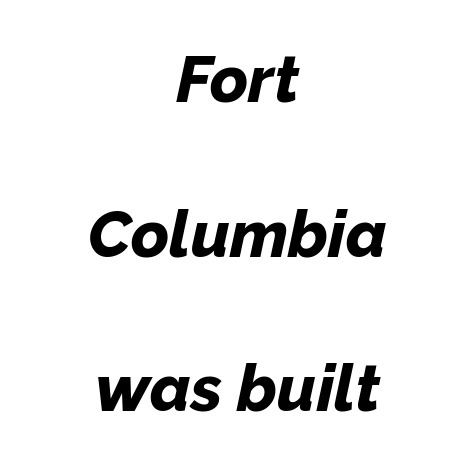
Q: Is the text bold? A: Yes.
Q: Is the text italic (slanted)? A: Yes, it leans right by about 12 degrees.
Q: Is the text underlined? A: No.
Q: How is the paragraph aligned? A: Centered.
Q: Is the spacing between letters normal or unusually wide? A: Normal.
Q: Is the spacing between lines tight, normal or loose? A: Loose.
Q: Width (condensed, normal, or wide)? A: Normal.
Q: Stroke contrast? A: Low.
Q: x-height? A: Medium.
Q: Monospaced? A: No.
